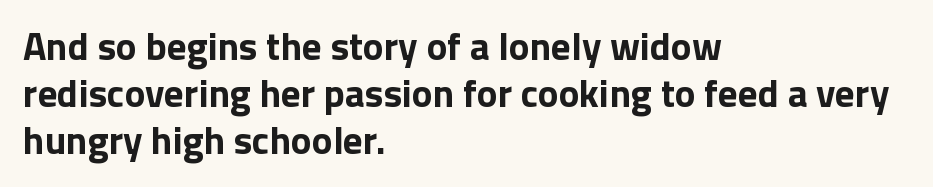
If you drew a line through each stem, it would be perfectly vertical. In terms of letterspacing, this is plain default setting. Each line starts at the same left margin while the right side varies. This is sans-serif lettering, the kind often seen on screens and signage.
